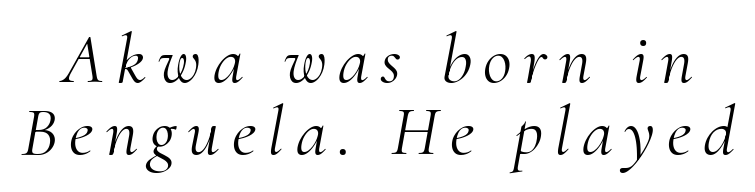
The line-height multiplier appears low, near solid setting. Character widths vary here, with narrow letters taking less room than wide ones. A clean baseline with only descenders dipping below it. Rendered with sloped, italic letterforms.
